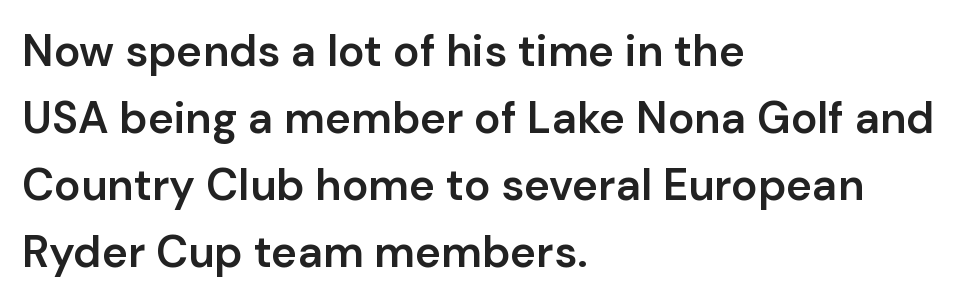
The image shows 44 px semibold sans-serif type, upright; set left-aligned, normal line spacing (1.52x), normal letter spacing, not underlined; low stroke contrast and a medium x-height.
